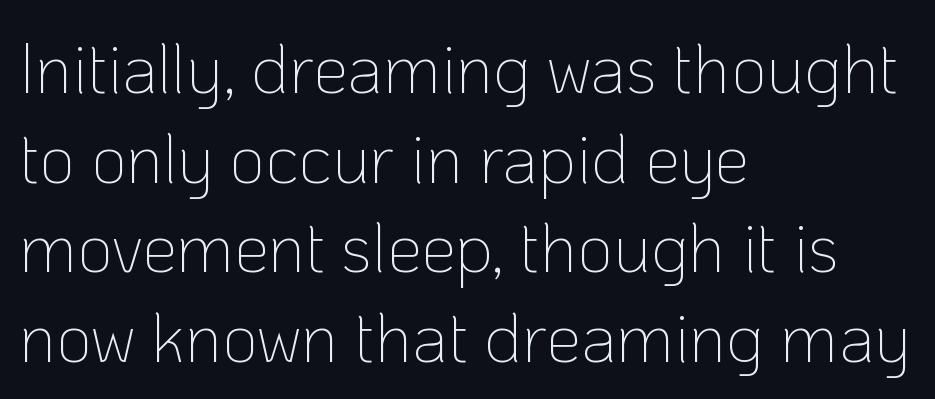
{"serif": "no", "italic": "no", "bold": "no", "weight": "thin", "width": "normal", "stroke_contrast": "low", "x_height": "medium", "monospaced": "no", "underline": "no", "align": "left", "line_spacing": "normal", "line_spacing_ratio": 1.28, "letter_spacing": "normal", "letter_spacing_em": 0.0, "glyph_px": 70}
